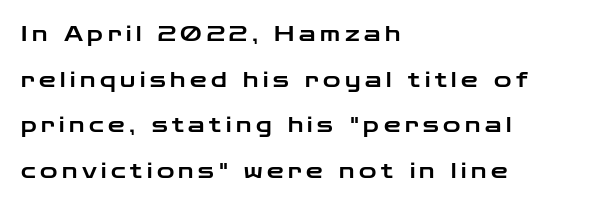
The image shows 21 px text type, upright; set left-aligned, loose line spacing (2.17x), unusually wide letter spacing (+0.22 em), not underlined.
